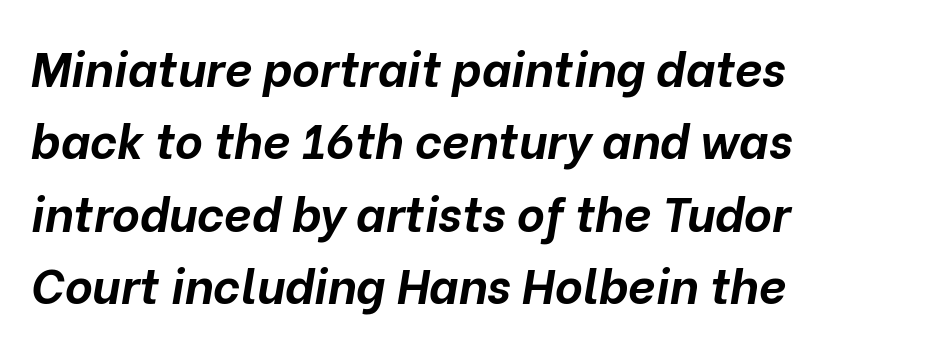
{"italic": "yes", "lean": "right", "slant_degrees": 10, "bold": "yes", "weight": "bold", "width": "normal", "stroke_contrast": "low", "x_height": "medium", "monospaced": "no", "underline": "no", "align": "left", "line_spacing": "normal", "line_spacing_ratio": 1.51, "letter_spacing": "normal", "letter_spacing_em": 0.0, "glyph_px": 48}
